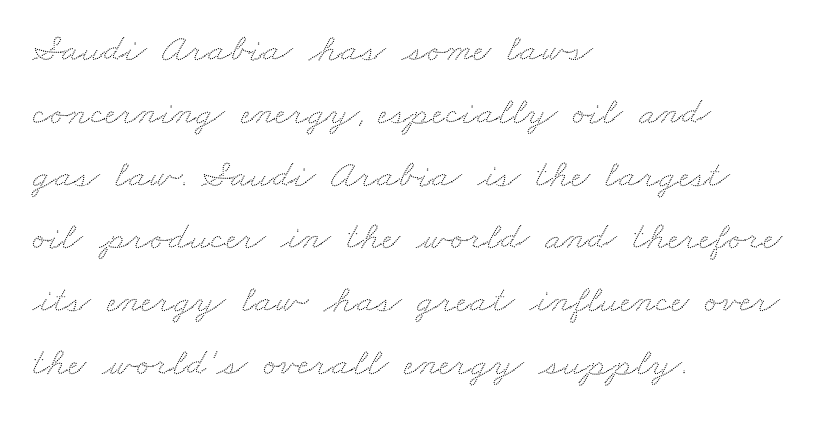
Q: Is the text underlined? A: No.
Q: How is the paragraph aligned? A: Left-aligned.
Q: Is the spacing between letters normal or unusually wide? A: Normal.
Q: Is the spacing between lines tight, normal or loose? A: Normal.
Q: Width (condensed, normal, or wide)? A: Wide.
Q: Stroke contrast? A: Low.
Q: x-height? A: Small.
Q: Monospaced? A: No.
